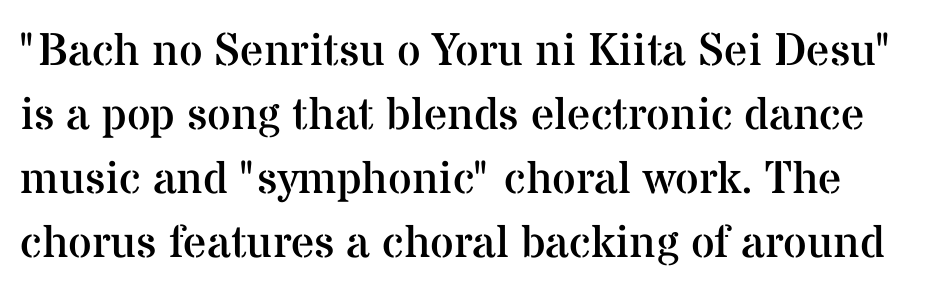
Q: Is the text bold? A: No.
Q: Is the text italic (slanted)? A: No, it is upright.
Q: Is the typeface a serif or a sans-serif typeface? A: Serif.
Q: Is the text underlined? A: No.
Q: Is the spacing between letters normal or unusually wide? A: Normal.
Q: Is the spacing between lines tight, normal or loose? A: Normal.
Q: Width (condensed, normal, or wide)? A: Normal.
Q: Stroke contrast? A: Medium.
Q: x-height? A: Medium.
Q: Monospaced? A: No.
